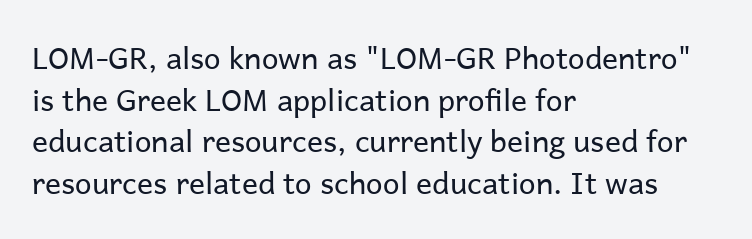
{"serif": "no", "italic": "no", "bold": "no", "weight": "regular", "width": "normal", "stroke_contrast": "low", "x_height": "medium", "monospaced": "no", "underline": "no", "align": "left", "line_spacing": "normal", "line_spacing_ratio": 1.39, "letter_spacing": "normal", "letter_spacing_em": 0.0, "glyph_px": 30}
